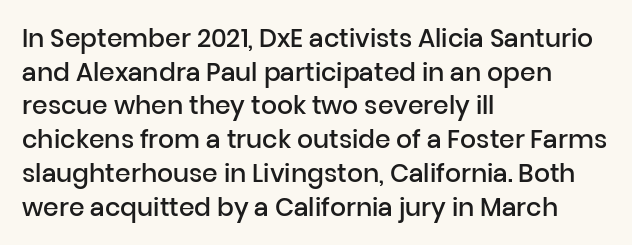
{"italic": "no", "bold": "semi", "underline": "no", "align": "left", "line_spacing": "normal", "line_spacing_ratio": 1.35, "letter_spacing": "normal", "letter_spacing_em": 0.0, "glyph_px": 25}
